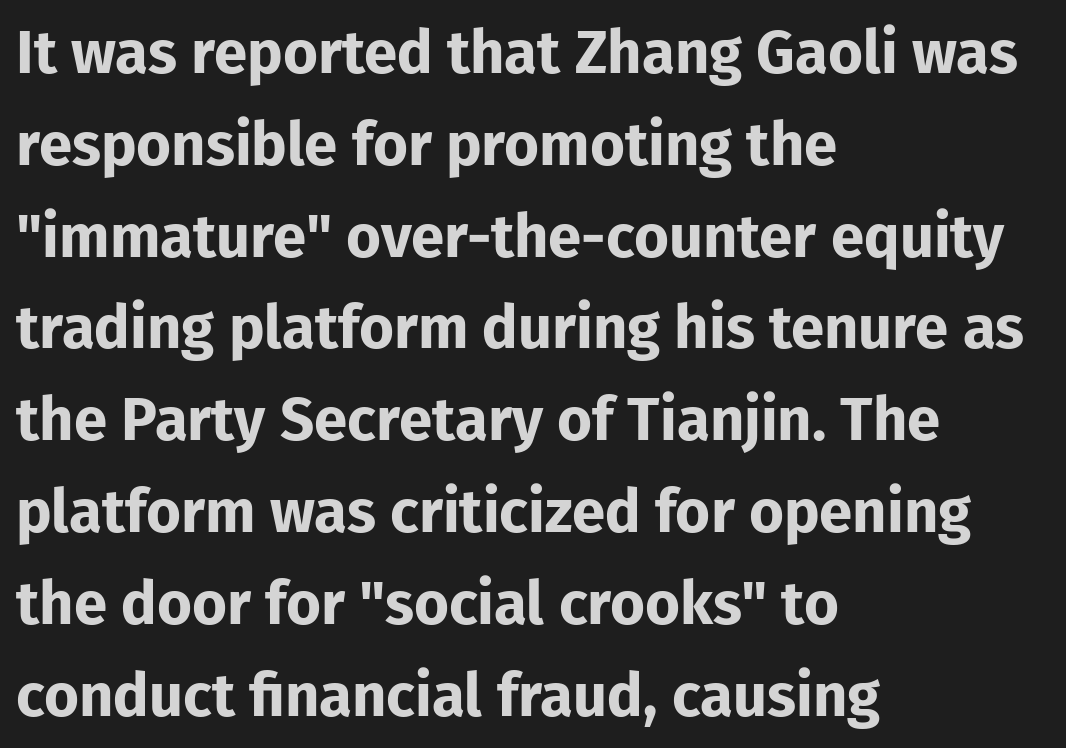
{"serif": "no", "italic": "no", "bold": "yes", "weight": "bold", "width": "normal", "stroke_contrast": "low", "x_height": "medium", "monospaced": "no", "underline": "no", "align": "left", "line_spacing": "normal", "line_spacing_ratio": 1.53, "letter_spacing": "normal", "letter_spacing_em": 0.0, "glyph_px": 60}
